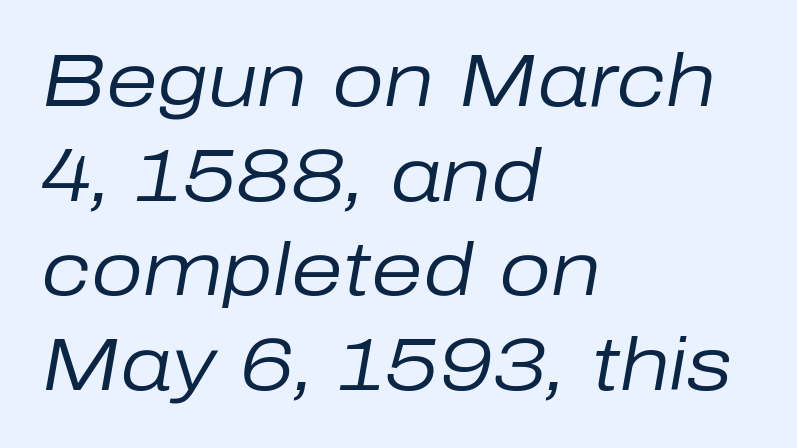
{"italic": "yes", "lean": "right", "slant_degrees": 10, "bold": "no", "weight": "regular", "width": "normal", "stroke_contrast": "low", "x_height": "medium", "monospaced": "no", "underline": "no", "align": "left", "line_spacing": "normal", "line_spacing_ratio": 1.28, "letter_spacing": "normal", "letter_spacing_em": 0.0, "glyph_px": 74}
